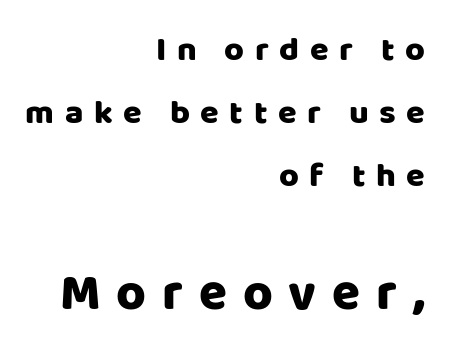
The type sits square on the baseline with zero lean. Serif or sans? Sans — the stroke terminals are bare. The gaps between neighbouring characters are conspicuously large. A typesetter would call this proportional, since set widths differ per character.
